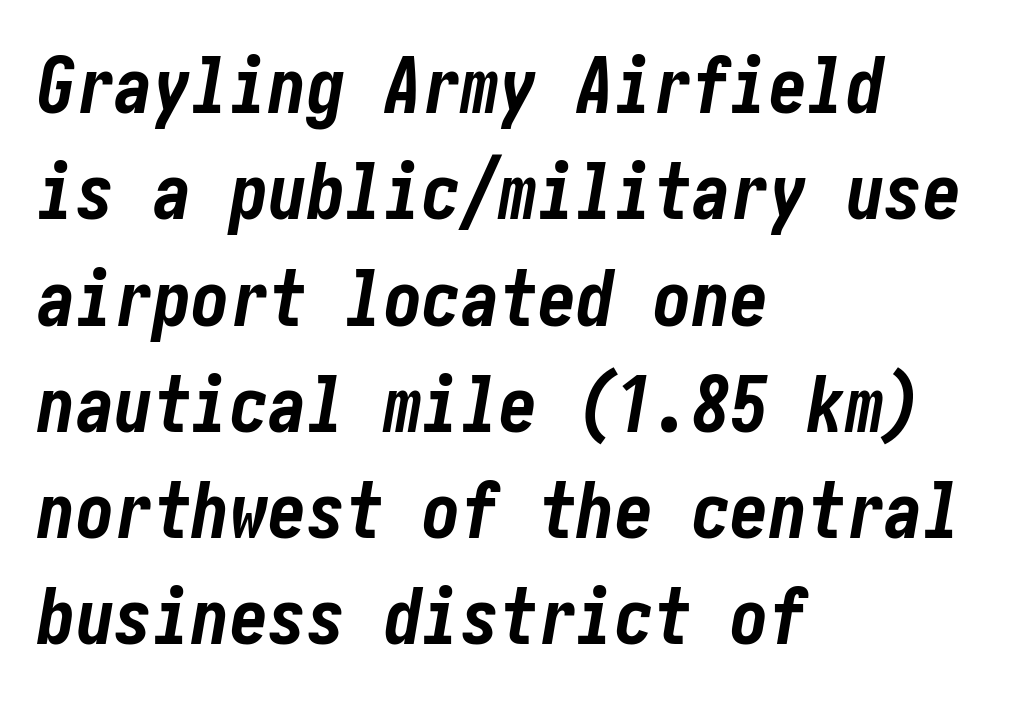
Q: Is the text bold? A: Yes.
Q: Is the text italic (slanted)? A: Yes, it leans right by about 10 degrees.
Q: Is the text underlined? A: No.
Q: How is the paragraph aligned? A: Left-aligned.
Q: Is the spacing between letters normal or unusually wide? A: Normal.
Q: Is the spacing between lines tight, normal or loose? A: Normal.
Q: Width (condensed, normal, or wide)? A: Condensed.
Q: Stroke contrast? A: Low.
Q: x-height? A: Medium.
